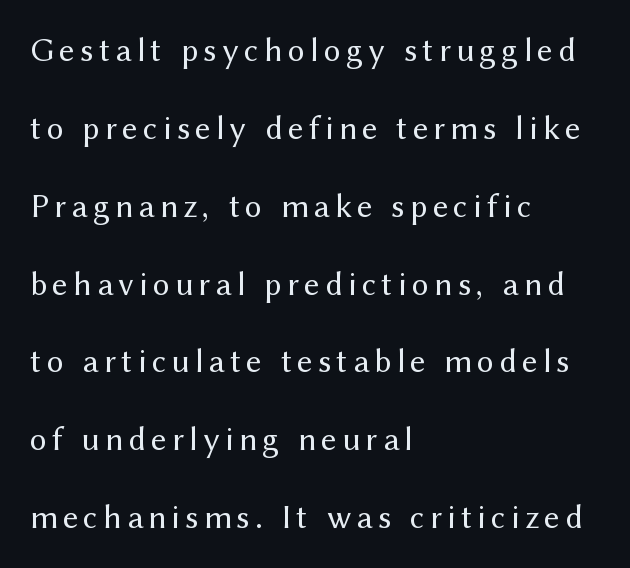
The image shows 34 px regular-weight sans-serif type, upright; set left-aligned, loose line spacing (2.29x), not underlined; medium stroke contrast and a medium x-height.
